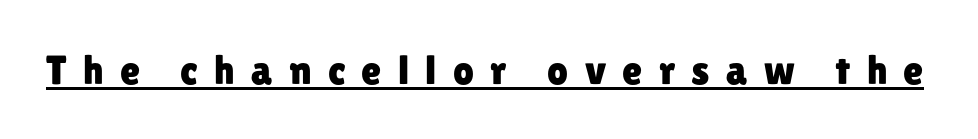
The image shows 41 px sans-serif type, upright; set unusually wide letter spacing (+0.4 em), underlined; low stroke contrast and a medium x-height.
